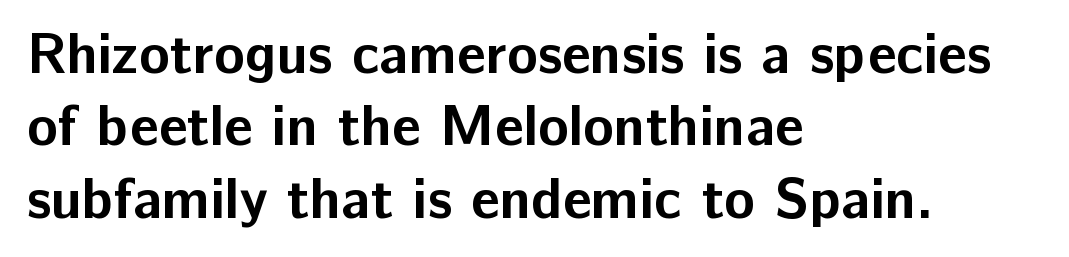
{"serif": "no", "italic": "no", "bold": "yes", "weight": "bold", "width": "normal", "stroke_contrast": "low", "x_height": "medium", "monospaced": "no", "underline": "no", "align": "left", "line_spacing": "normal", "line_spacing_ratio": 1.27, "letter_spacing": "normal", "letter_spacing_em": 0.0, "glyph_px": 57}
